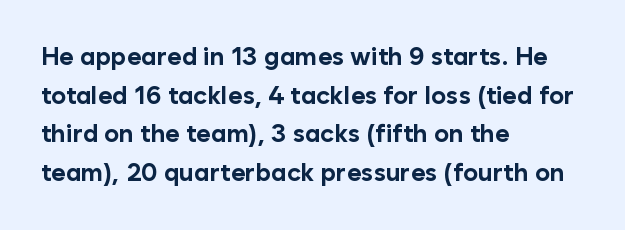
Lines of text with bare space underneath. Default kerning and tracking; the words read as compact shapes. Typeset ragged right — the left edge is the straight one. Regarding leading, the lines here are spaced in the standard way. Every stem runs plumb, perpendicular to the baseline.
